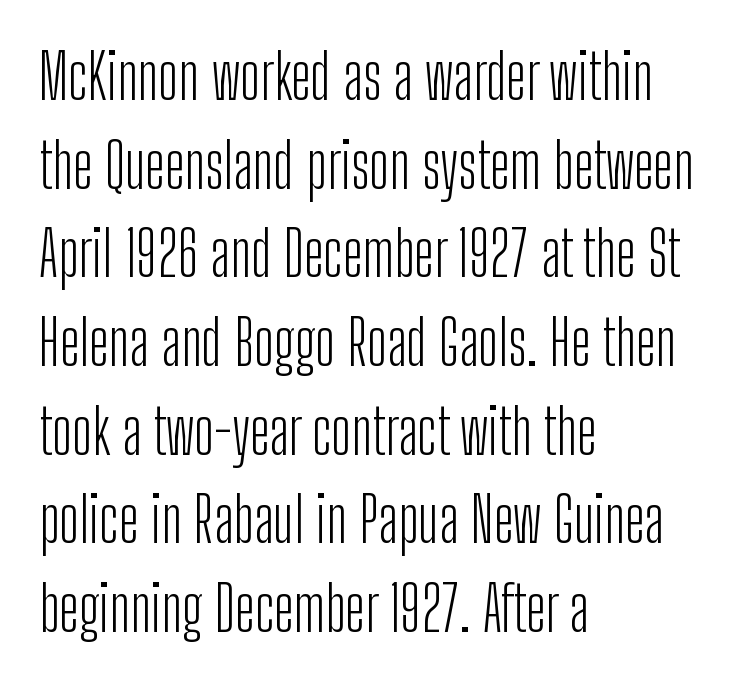
Q: Is the text bold? A: No.
Q: Is the text italic (slanted)? A: No, it is upright.
Q: Is the typeface a serif or a sans-serif typeface? A: Sans-serif.
Q: Is the text underlined? A: No.
Q: How is the paragraph aligned? A: Left-aligned.
Q: Is the spacing between letters normal or unusually wide? A: Normal.
Q: Is the spacing between lines tight, normal or loose? A: Normal.
Q: Width (condensed, normal, or wide)? A: Condensed.
Q: Stroke contrast? A: Low.
Q: x-height? A: Medium.
Q: Monospaced? A: No.
